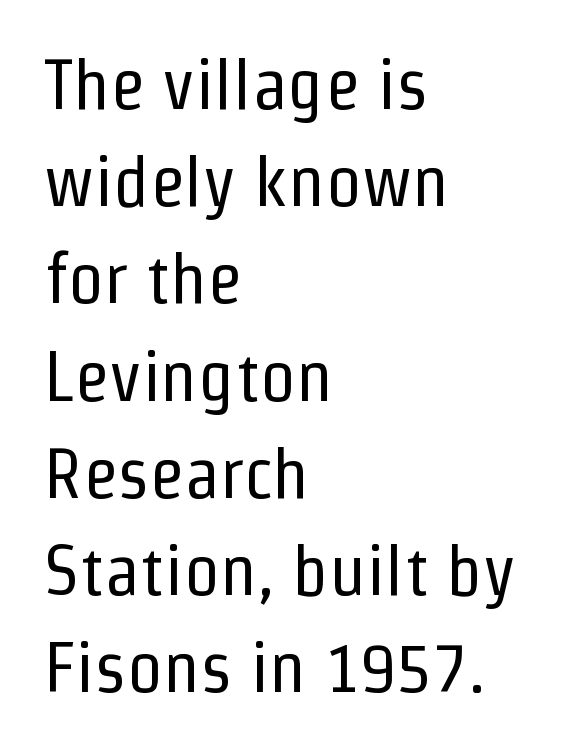
{"serif": "no", "italic": "no", "bold": "no", "weight": "regular", "width": "condensed", "stroke_contrast": "low", "x_height": "medium", "monospaced": "no", "underline": "no", "align": "left", "line_spacing": "normal", "line_spacing_ratio": 1.35, "letter_spacing": "normal", "letter_spacing_em": 0.0, "glyph_px": 72}
